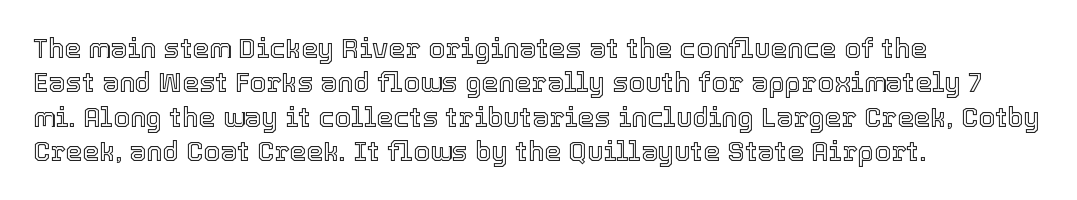
The image shows 27 px text type, upright; set left-aligned, normal line spacing (1.27x), normal letter spacing, not underlined.
